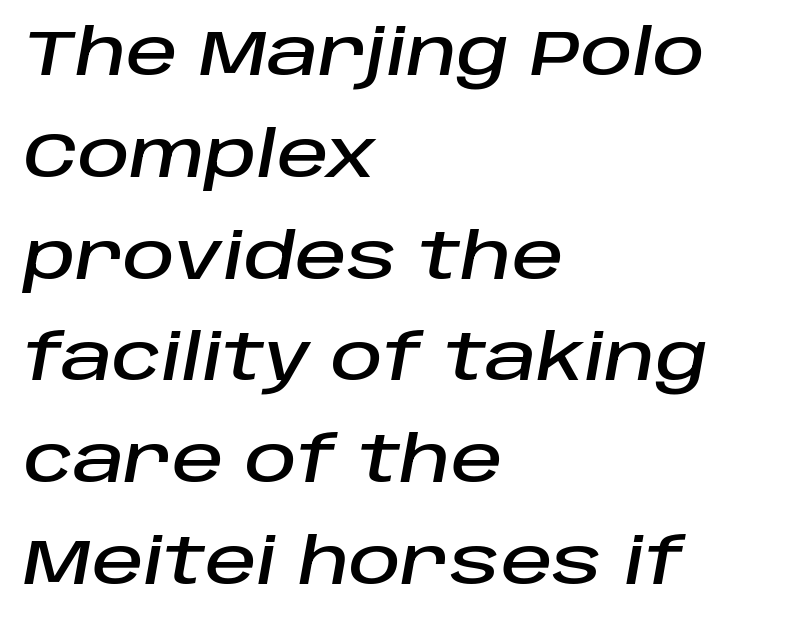
{"italic": "yes", "lean": "right", "slant_degrees": 10, "width": "normal", "stroke_contrast": "low", "x_height": "large", "monospaced": "no", "underline": "no", "align": "left", "line_spacing": "normal", "line_spacing_ratio": 1.59, "letter_spacing": "normal", "letter_spacing_em": 0.0, "glyph_px": 64}
